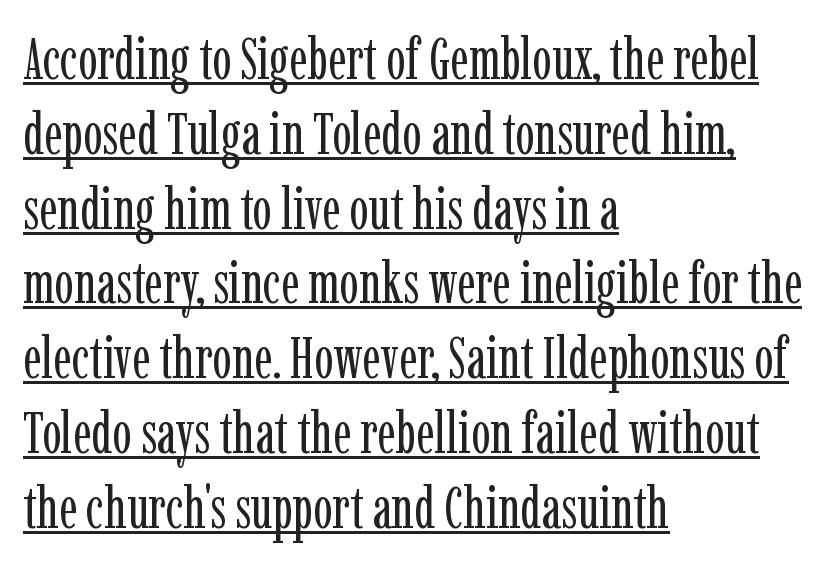
{"serif": "yes", "italic": "no", "bold": "no", "weight": "regular", "width": "condensed", "stroke_contrast": "low", "x_height": "medium", "monospaced": "no", "underline": "yes", "align": "left", "line_spacing": "normal", "line_spacing_ratio": 1.29, "letter_spacing": "normal", "letter_spacing_em": 0.0, "glyph_px": 58}
